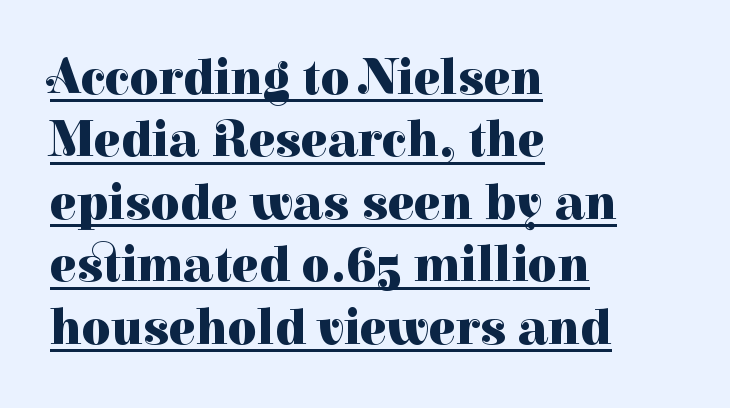
{"serif": "yes", "italic": "no", "bold": "yes", "weight": "heavy", "width": "normal", "stroke_contrast": "high", "x_height": "medium", "monospaced": "no", "underline": "yes", "align": "left", "line_spacing": "normal", "line_spacing_ratio": 1.25, "letter_spacing": "normal", "letter_spacing_em": 0.0, "glyph_px": 50}
